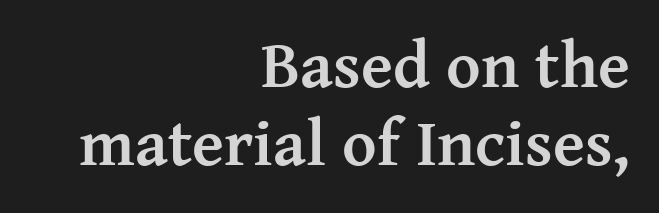
Q: Is the text bold? A: Yes.
Q: Is the text italic (slanted)? A: No, it is upright.
Q: Is the typeface a serif or a sans-serif typeface? A: Serif.
Q: Is the text underlined? A: No.
Q: How is the paragraph aligned? A: Right-aligned.
Q: Is the spacing between letters normal or unusually wide? A: Normal.
Q: Width (condensed, normal, or wide)? A: Normal.
Q: Stroke contrast? A: Medium.
Q: x-height? A: Medium.
Q: Monospaced? A: No.
